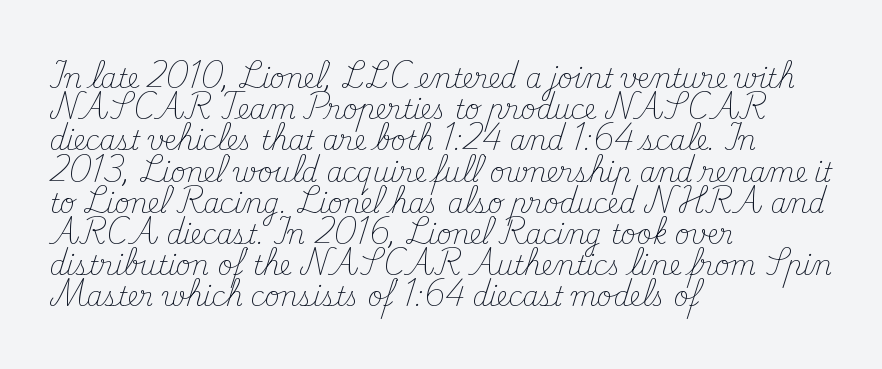
The image shows 26 px text type; set left-aligned, line spacing 1.2x, normal letter spacing, not underlined.
